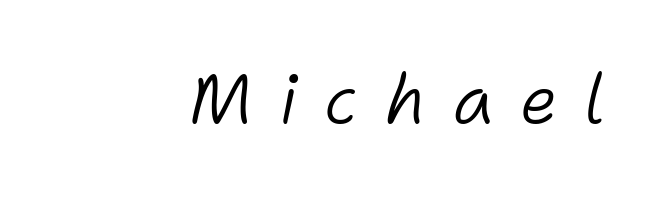
{"italic": "yes", "lean": "right", "slant_degrees": 11, "bold": "no", "weight": "light", "width": "normal", "stroke_contrast": "low", "x_height": "medium", "monospaced": "no", "underline": "no", "letter_spacing": "wide", "letter_spacing_em": 0.39, "glyph_px": 68}
